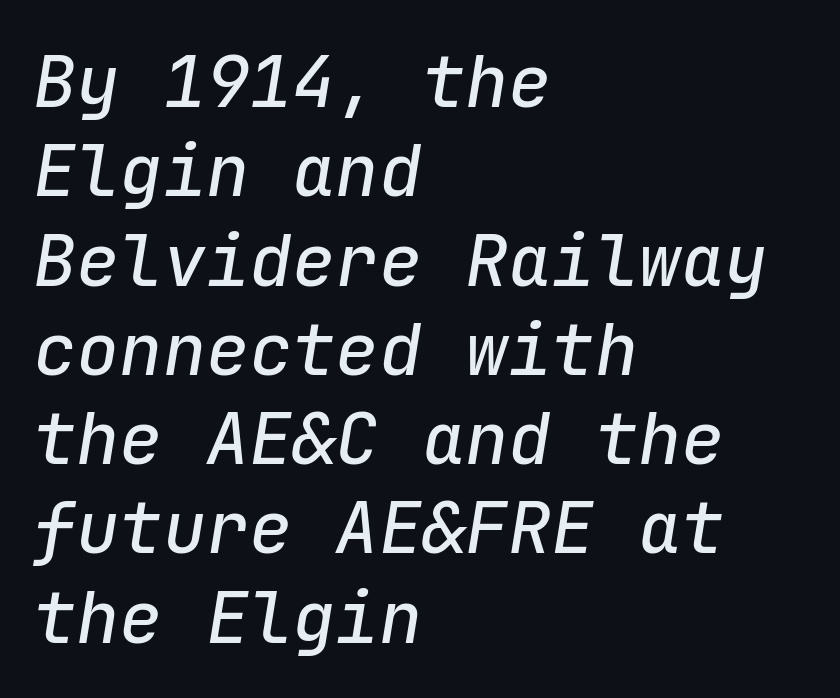
{"italic": "yes", "lean": "right", "slant_degrees": 9, "width": "normal", "stroke_contrast": "low", "x_height": "medium", "monospaced": "yes", "underline": "no", "align": "left", "line_spacing_ratio": 1.24, "letter_spacing": "normal", "letter_spacing_em": 0.0, "glyph_px": 72}
